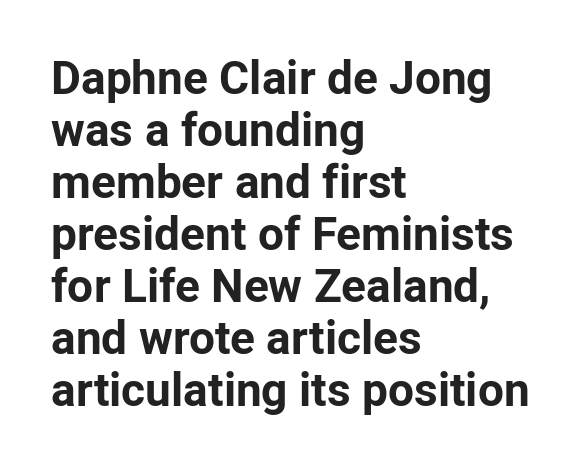
{"serif": "no", "italic": "no", "bold": "yes", "weight": "bold", "width": "normal", "stroke_contrast": "low", "x_height": "medium", "monospaced": "no", "underline": "no", "align": "left", "line_spacing": "tight", "line_spacing_ratio": 1.13, "letter_spacing": "normal", "letter_spacing_em": 0.0, "glyph_px": 46}
